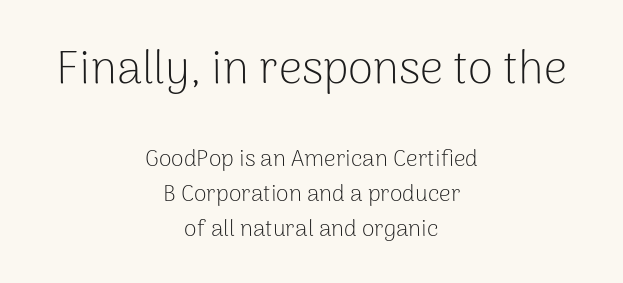
The image shows 46 px light sans-serif type, upright; set centered, normal line spacing (1.54x), normal letter spacing, not underlined; the first (top) block is 2.0x larger; low stroke contrast and a medium x-height.
